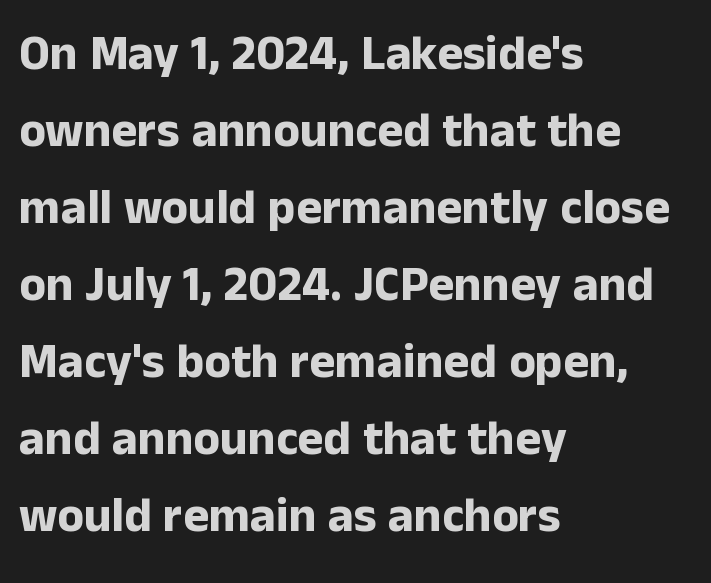
Any mark beneath the type? The region is blank. Think of a printed novel: that variable character pitch is what you see here. Reading down the column, the eye jumps a familiar distance to each next line. Between one letter and the next there's only the usual sliver of space. Each glyph is drawn with heavy, bold strokes.
